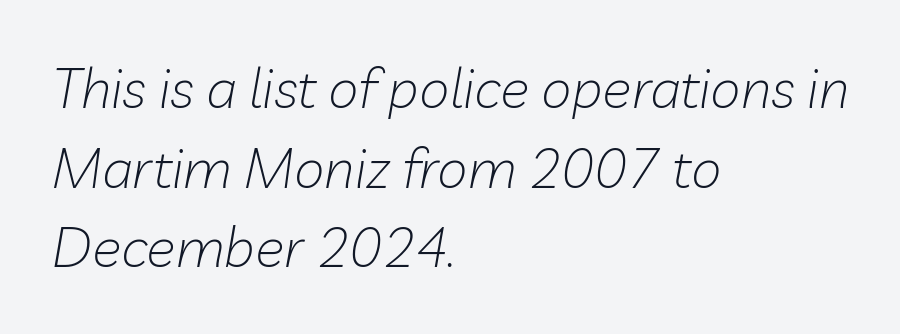
A typesetter would call this proportional, since set widths differ per character. How would I describe the line gaps? Plain and ordinary. The text carries the slant typical of an italic or oblique font. Caption: standard tracking, unaltered. Stroke thickness stays within the range of a standard reading face or lighter. The paragraph shown leans on its left margin.
